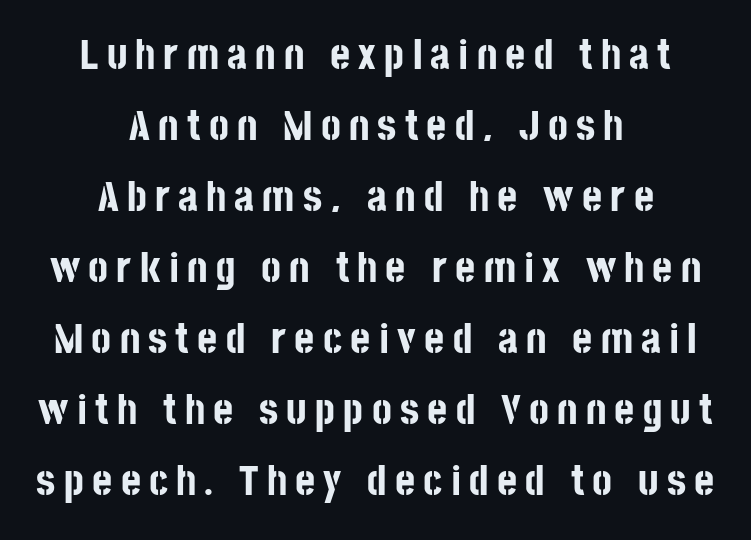
Q: Is the text bold? A: Yes.
Q: Is the text italic (slanted)? A: No, it is upright.
Q: Is the typeface a serif or a sans-serif typeface? A: Sans-serif.
Q: Is the text underlined? A: No.
Q: How is the paragraph aligned? A: Centered.
Q: Is the spacing between lines tight, normal or loose? A: Normal.
Q: Width (condensed, normal, or wide)? A: Condensed.
Q: Stroke contrast? A: Low.
Q: x-height? A: Large.
Q: Monospaced? A: No.
